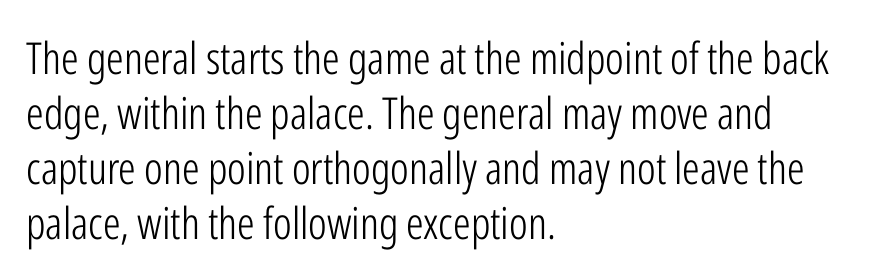
Q: Is the text bold? A: No.
Q: Is the text italic (slanted)? A: No, it is upright.
Q: Is the typeface a serif or a sans-serif typeface? A: Sans-serif.
Q: Is the text underlined? A: No.
Q: How is the paragraph aligned? A: Left-aligned.
Q: Is the spacing between letters normal or unusually wide? A: Normal.
Q: Is the spacing between lines tight, normal or loose? A: Normal.
Q: Width (condensed, normal, or wide)? A: Condensed.
Q: Stroke contrast? A: Low.
Q: x-height? A: Medium.
Q: Monospaced? A: No.
